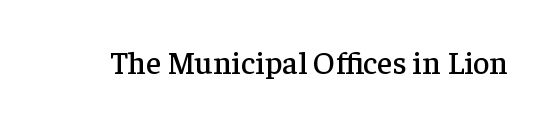
Observe the ordinary spacing: letters are neighbours, not strangers. A typesetter would call this proportional, since set widths differ per character. A roman cut, with each character standing at attention. Letters rest on an invisible, unmarked baseline. Is this a sans? No — the strokes have serifs.
